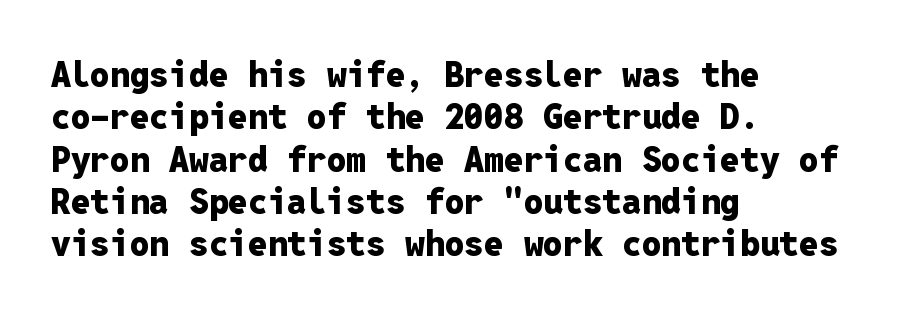
{"serif": "no", "italic": "no", "bold": "yes", "weight": "heavy", "width": "normal", "stroke_contrast": "low", "x_height": "medium", "monospaced": "yes", "underline": "no", "align": "left", "line_spacing_ratio": 1.21, "letter_spacing": "normal", "letter_spacing_em": 0.0, "glyph_px": 35}
